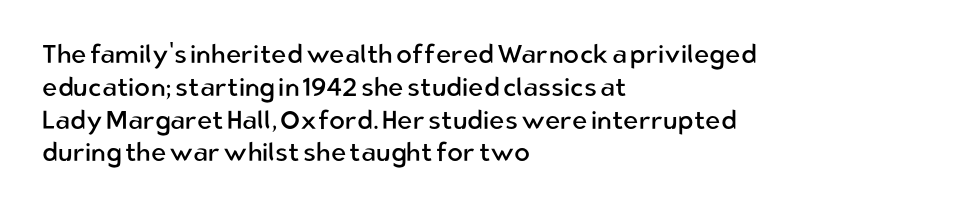
The image shows 26 px text type, upright; set left-aligned, normal line spacing (1.26x), normal letter spacing, not underlined.
